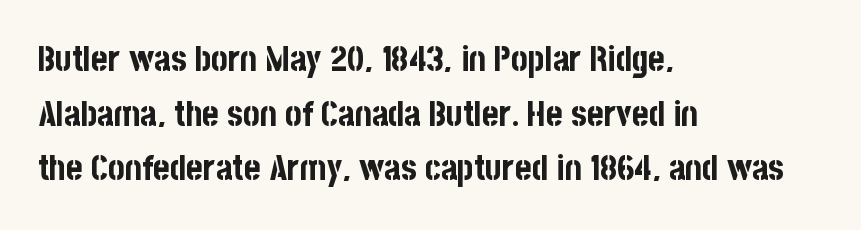
Q: Is the text bold? A: Yes.
Q: Is the text italic (slanted)? A: No, it is upright.
Q: Is the typeface a serif or a sans-serif typeface? A: Sans-serif.
Q: Is the text underlined? A: No.
Q: How is the paragraph aligned? A: Left-aligned.
Q: Is the spacing between letters normal or unusually wide? A: Normal.
Q: Is the spacing between lines tight, normal or loose? A: Normal.
Q: Width (condensed, normal, or wide)? A: Condensed.
Q: Stroke contrast? A: Low.
Q: x-height? A: Large.
Q: Monospaced? A: No.
